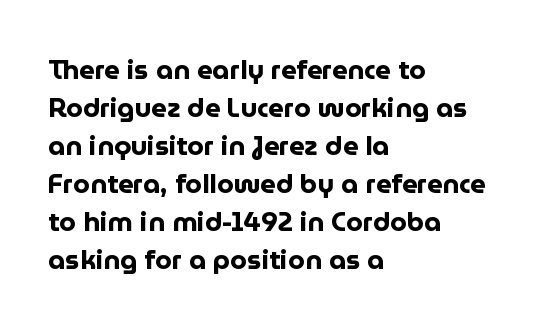
{"italic": "no", "bold": "yes", "underline": "no", "align": "left", "line_spacing": "normal", "line_spacing_ratio": 1.41, "letter_spacing": "normal", "letter_spacing_em": 0.0, "glyph_px": 27}
